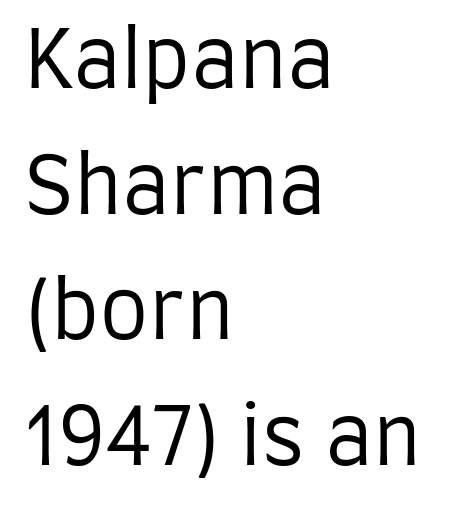
Q: Is the text bold? A: No.
Q: Is the text italic (slanted)? A: No, it is upright.
Q: Is the typeface a serif or a sans-serif typeface? A: Sans-serif.
Q: Is the text underlined? A: No.
Q: How is the paragraph aligned? A: Left-aligned.
Q: Is the spacing between letters normal or unusually wide? A: Normal.
Q: Is the spacing between lines tight, normal or loose? A: Normal.
Q: Width (condensed, normal, or wide)? A: Condensed.
Q: Stroke contrast? A: Low.
Q: x-height? A: Large.
Q: Monospaced? A: No.
